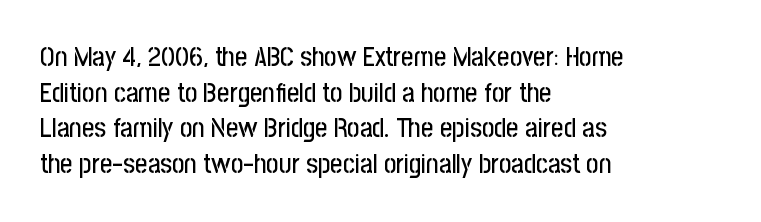
The image shows 27 px text type, upright; set left-aligned, normal line spacing (1.32x), normal letter spacing, not underlined.
